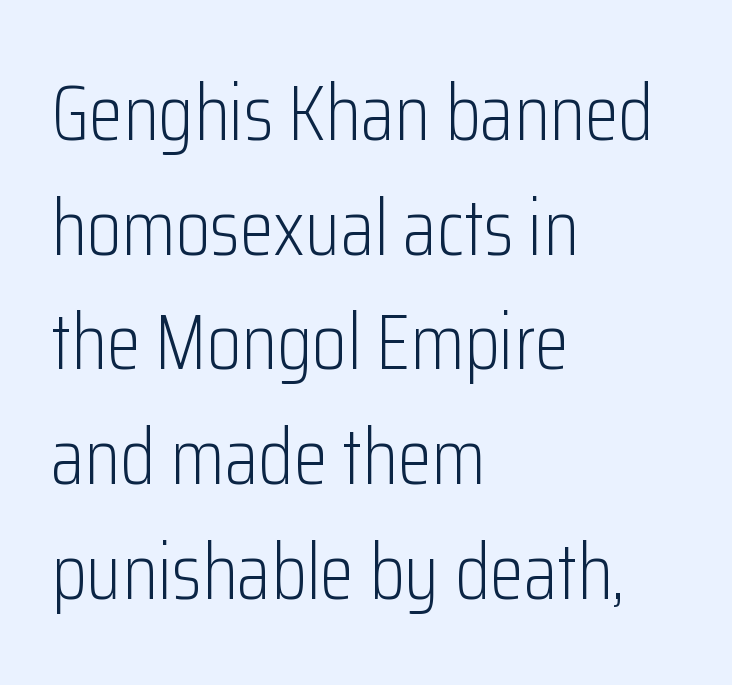
Q: Is the text bold? A: No.
Q: Is the text italic (slanted)? A: No, it is upright.
Q: Is the typeface a serif or a sans-serif typeface? A: Sans-serif.
Q: Is the text underlined? A: No.
Q: How is the paragraph aligned? A: Left-aligned.
Q: Is the spacing between letters normal or unusually wide? A: Normal.
Q: Is the spacing between lines tight, normal or loose? A: Normal.
Q: Width (condensed, normal, or wide)? A: Condensed.
Q: Stroke contrast? A: Low.
Q: x-height? A: Medium.
Q: Monospaced? A: No.
